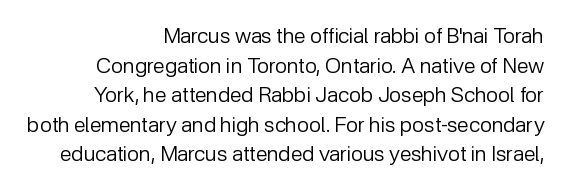
Q: Is the text bold? A: No.
Q: Is the text italic (slanted)? A: No, it is upright.
Q: Is the text underlined? A: No.
Q: How is the paragraph aligned? A: Right-aligned.
Q: Is the spacing between letters normal or unusually wide? A: Normal.
Q: Is the spacing between lines tight, normal or loose? A: Normal.
